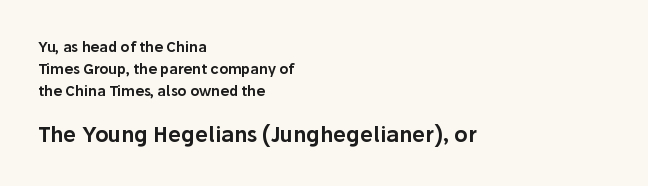
Q: Is the text italic (slanted)? A: No, it is upright.
Q: Is the text underlined? A: No.
Q: How is the paragraph aligned? A: Left-aligned.
Q: Is the spacing between letters normal or unusually wide? A: Normal.
Q: Is the spacing between lines tight, normal or loose? A: Normal.
Q: Which block of text is set in a larger size, the first (top) or the second (bottom)? A: The second (bottom) one.
